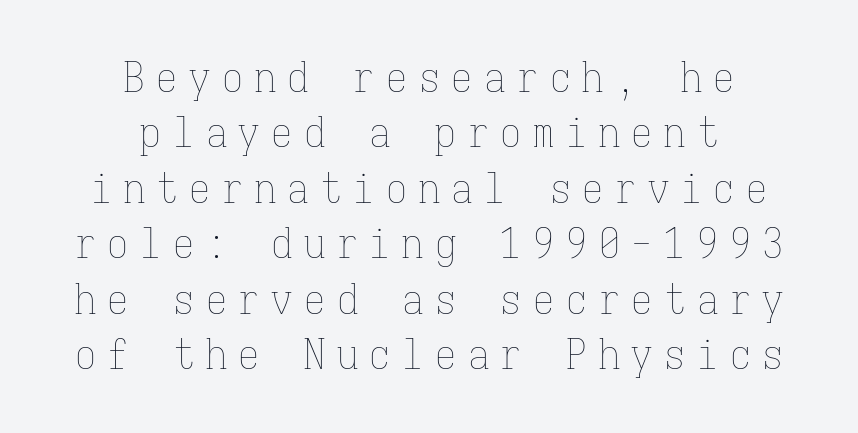
The baseline area is clear. The face used here is rendered with a markedly widened letterfit. Upright lettering throughout. Typeset on center — no edge is straight.
